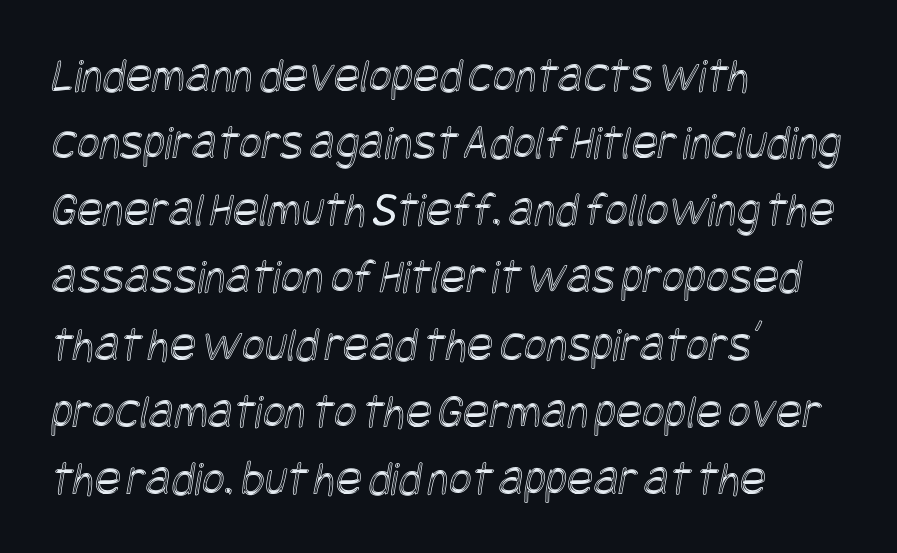
Summary of vertical rhythm: regular, with standard interline spacing. The letterforms sit shoulder to shoulder at normal distance. Clear beneath every line of the passage. These lines stack with their left ends in a neat column.
